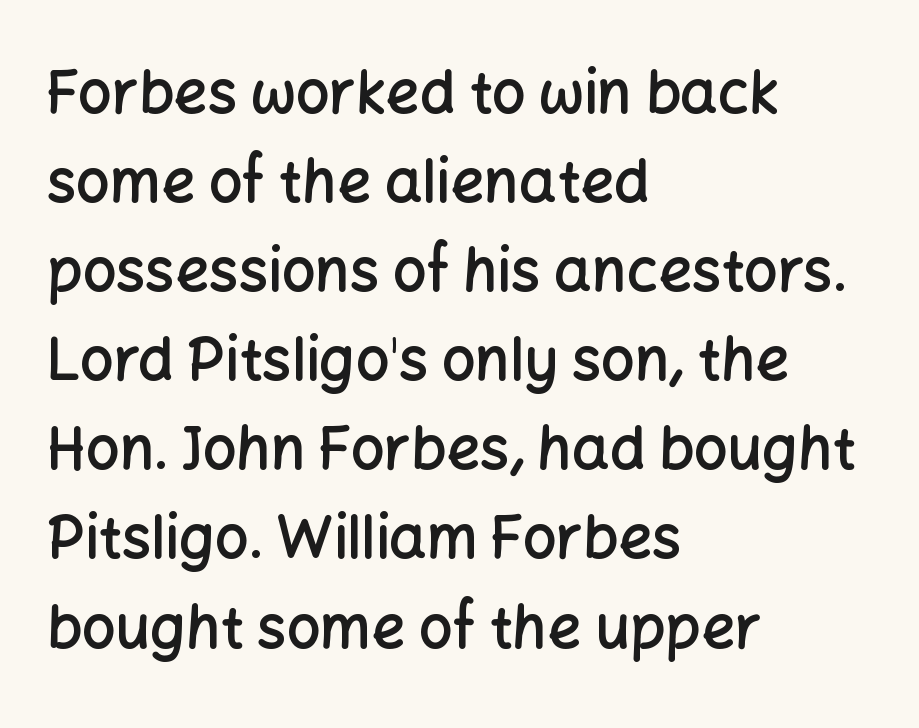
Q: Is the text bold? A: Semi-bold.
Q: Is the text italic (slanted)? A: No, it is upright.
Q: Is the typeface a serif or a sans-serif typeface? A: Sans-serif.
Q: Is the text underlined? A: No.
Q: How is the paragraph aligned? A: Left-aligned.
Q: Is the spacing between letters normal or unusually wide? A: Normal.
Q: Is the spacing between lines tight, normal or loose? A: Normal.
Q: Width (condensed, normal, or wide)? A: Normal.
Q: Stroke contrast? A: Low.
Q: x-height? A: Medium.
Q: Monospaced? A: No.
